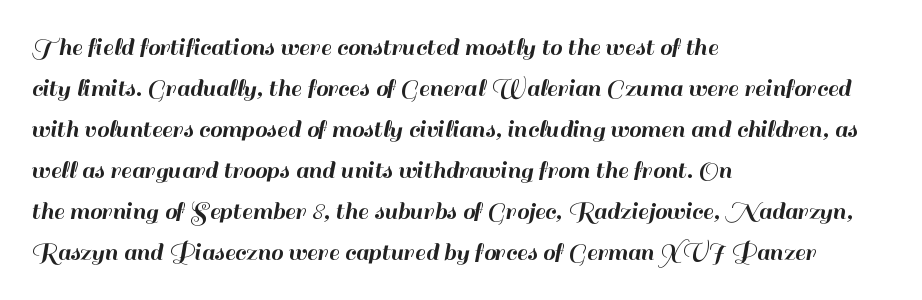
The image shows 27 px text type; set left-aligned, normal line spacing (1.52x), normal letter spacing, not underlined.
